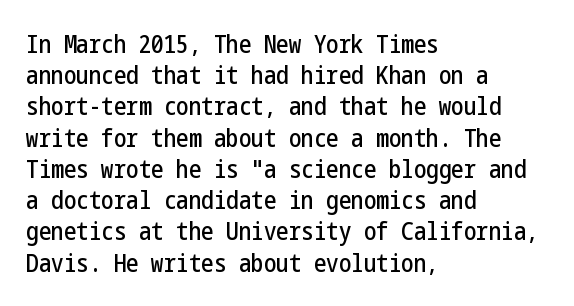
The image shows 25 px text type, upright; set left-aligned, normal line spacing (1.25x), normal letter spacing, not underlined.
